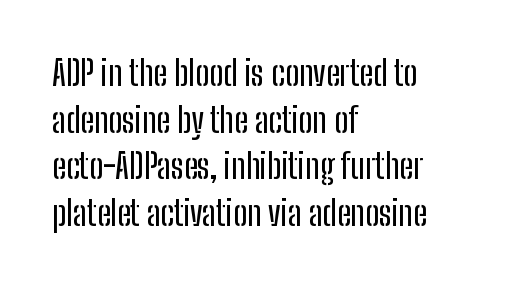
Beneath every word, the page is bare. Proportional: the letters do not fall into vertical columns. Compared with a centered layout, this one pins lines to the left instead. Is this a sans? Yes — the strokes have no serifs.
